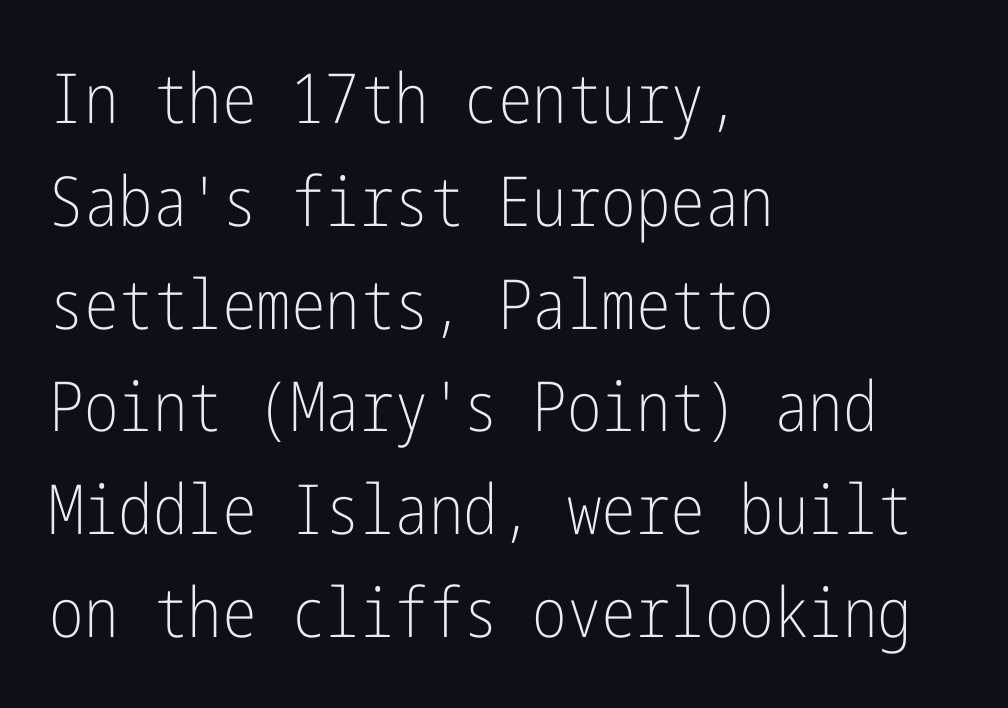
The image shows 69 px light, condensed sans-serif type, upright; set left-aligned, normal line spacing (1.49x), normal letter spacing, not underlined; low stroke contrast and a medium x-height.
